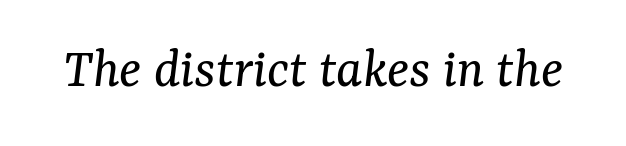
Weight: in the light-to-regular range. Nobody drew a line under any word here. This rendering leaves character spacing at its baseline value. Varying glyph widths throughout — classic text-font behaviour. The face used here is seriffed, in the tradition of book romans. When letters slant like this, we call the style italic.
